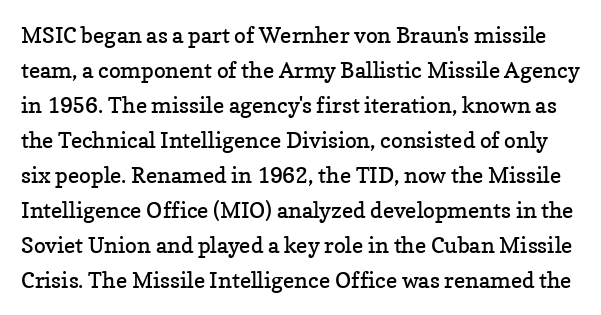
Q: Is the text bold? A: No.
Q: Is the text italic (slanted)? A: No, it is upright.
Q: Is the text underlined? A: No.
Q: Is the spacing between letters normal or unusually wide? A: Normal.
Q: Is the spacing between lines tight, normal or loose? A: Normal.
